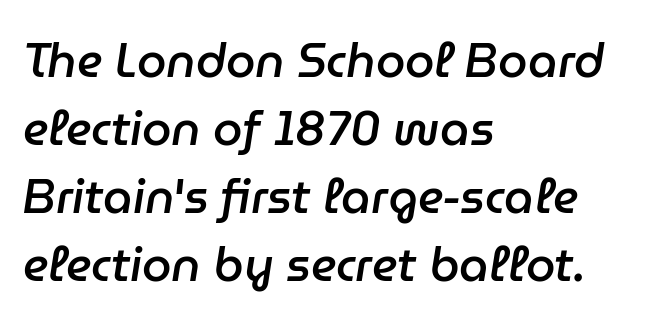
Is this a fixed-width face? No — the glyphs have proportional, varying widths. The strokes are fattened partway — semibold, not bold. Which margin do the lines hug? The left one — the right edge is uneven. The designer left line spacing at the default. Tall strokes in this sample are angled rather than plumb.
